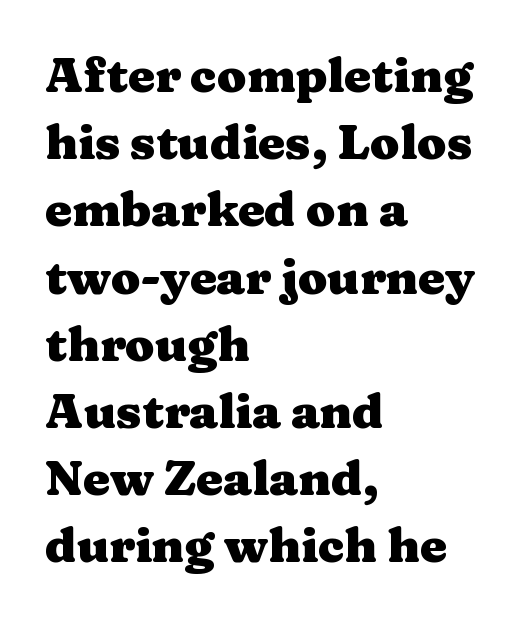
The image shows 48 px heavy, wide serif type, upright; set left-aligned, normal line spacing (1.4x), normal letter spacing, not underlined; medium stroke contrast and a medium x-height.
